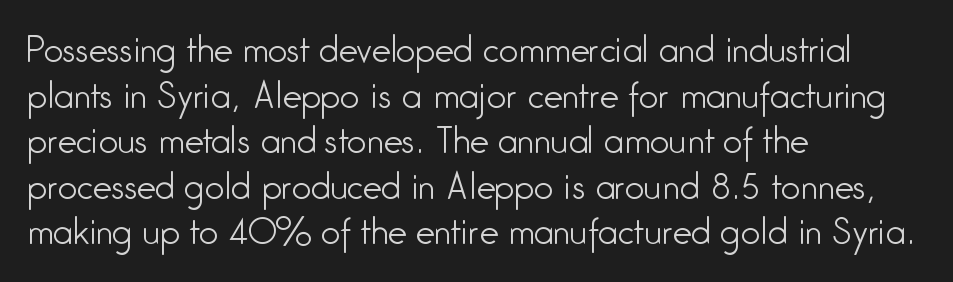
The image shows 34 px light, condensed sans-serif type, upright; set left-aligned, normal line spacing (1.34x), normal letter spacing, not underlined; low stroke contrast and a medium x-height.
